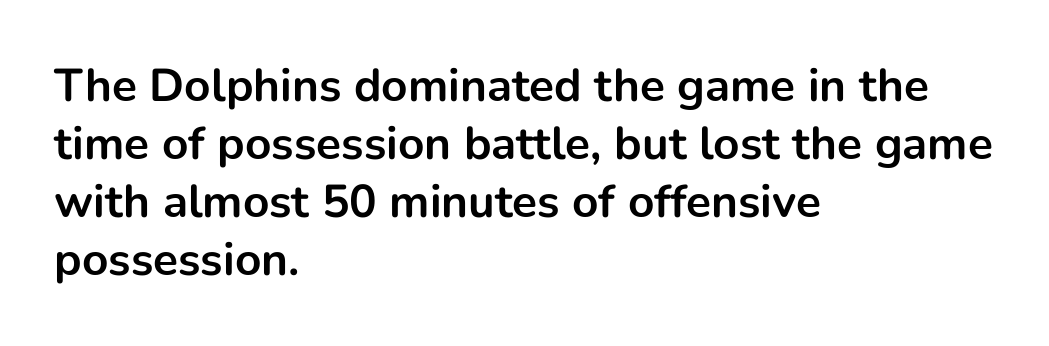
These lines carry a lot of weight — the face is fully bold. Between one letter and the next there's only the usual sliver of space. You could not count columns in this text — the font is proportionally spaced. Which margin do the lines hug? The left one — the right edge is uneven. These lines were composed using upright roman letters.
